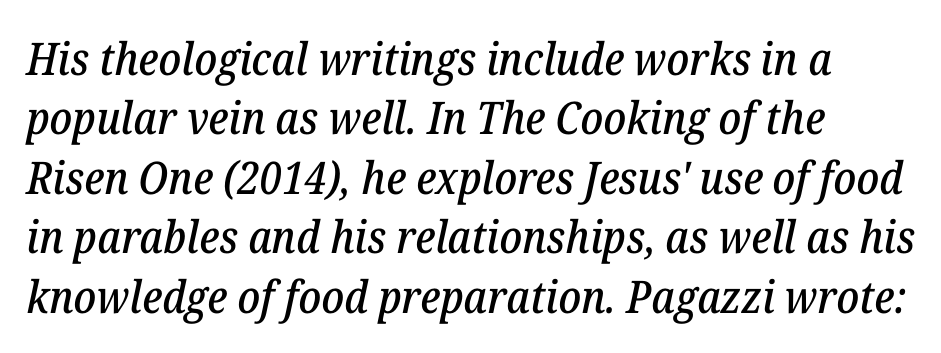
{"serif": "yes", "italic": "yes", "lean": "right", "slant_degrees": 12, "width": "normal", "stroke_contrast": "low", "x_height": "medium", "monospaced": "no", "underline": "no", "align": "left", "line_spacing": "normal", "line_spacing_ratio": 1.32, "letter_spacing": "normal", "letter_spacing_em": 0.0, "glyph_px": 45}
